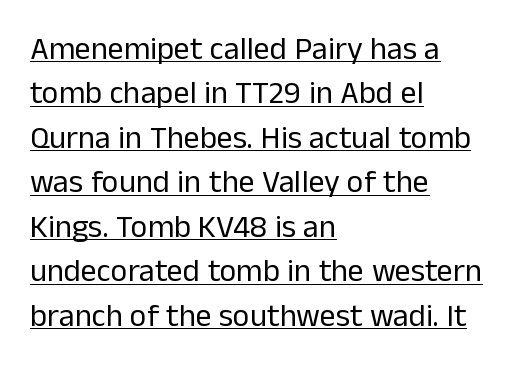
The rendering shows plain stroke endings on the letterforms — a sans-serif design. Honestly, the letter spacing is just normal — you wouldn't notice it. Characters remain perfectly vertical along every line. Each new line begins a customary step beneath the previous one. In CSS terms this would be text-align: left. Check the space under the baseline: a stroke is drawn there.
